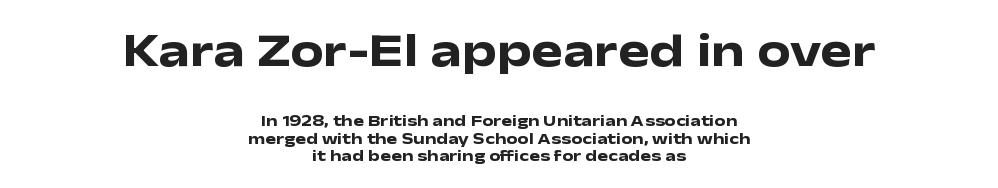
Q: Is the text bold? A: Yes.
Q: Is the text italic (slanted)? A: No, it is upright.
Q: Is the typeface a serif or a sans-serif typeface? A: Sans-serif.
Q: Is the text underlined? A: No.
Q: How is the paragraph aligned? A: Centered.
Q: Is the spacing between letters normal or unusually wide? A: Normal.
Q: Is the spacing between lines tight, normal or loose? A: Tight.
Q: Which block of text is set in a larger size, the first (top) or the second (bottom)? A: The first (top) one.
Q: Width (condensed, normal, or wide)? A: Wide.
Q: Stroke contrast? A: Low.
Q: x-height? A: Medium.
Q: Monospaced? A: No.
